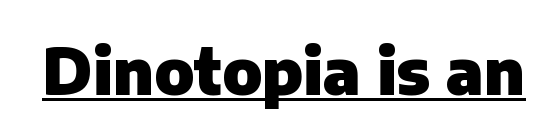
The image shows 64 px heavy sans-serif type, upright; set normal letter spacing, underlined; low stroke contrast and a medium x-height.
